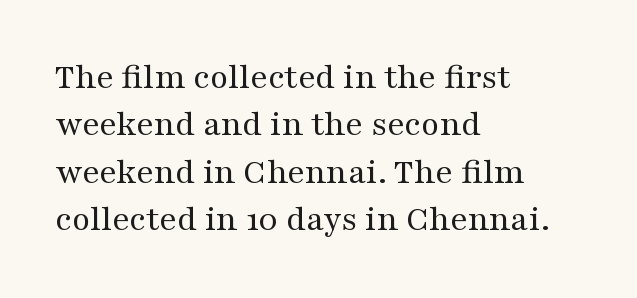
The image shows 37 px regular-weight, wide serif type, upright; set left-aligned, normal line spacing (1.28x), normal letter spacing, not underlined; medium stroke contrast and a medium x-height.
